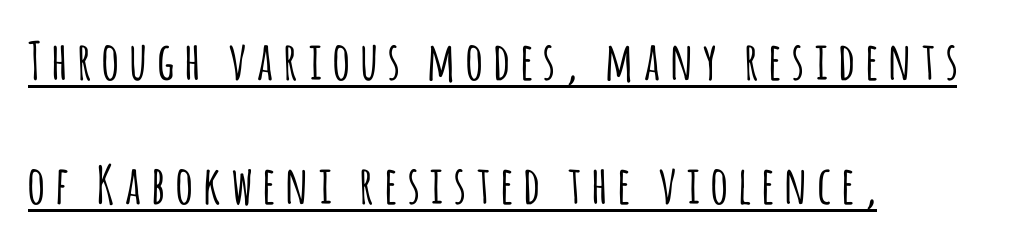
Loose tracking; the words dissolve into strings of separated letters. Proportional: the letters do not fall into vertical columns. Reading down the column, the eye jumps a long way to each next line. The lettering is marked with a stroke running underneath it.
